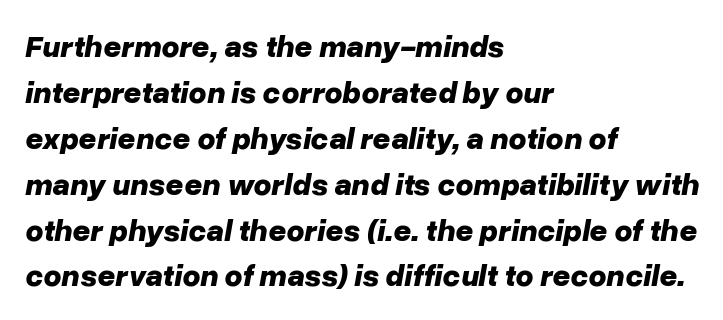
{"italic": "yes", "lean": "right", "slant_degrees": 10, "bold": "yes", "weight": "bold", "width": "normal", "stroke_contrast": "low", "x_height": "medium", "monospaced": "no", "underline": "no", "align": "left", "line_spacing": "normal", "line_spacing_ratio": 1.48, "letter_spacing": "normal", "letter_spacing_em": 0.0, "glyph_px": 31}
